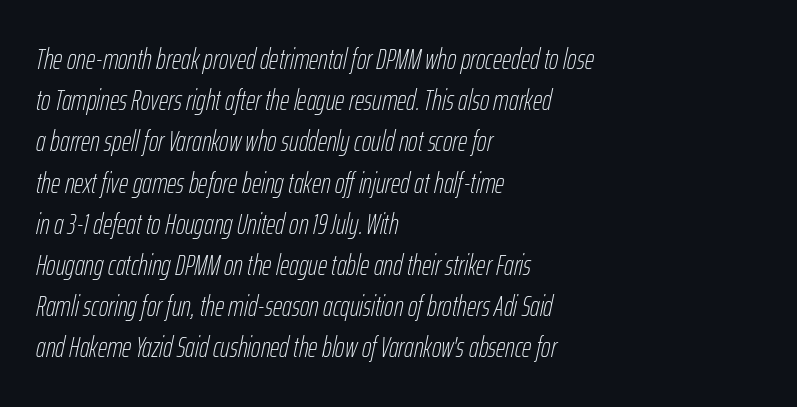
{"italic": "yes", "lean": "right", "slant_degrees": 12, "bold": "no", "weight": "thin", "width": "condensed", "stroke_contrast": "low", "x_height": "medium", "monospaced": "no", "underline": "no", "align": "left", "line_spacing": "normal", "line_spacing_ratio": 1.42, "letter_spacing": "normal", "letter_spacing_em": 0.0, "glyph_px": 29}
